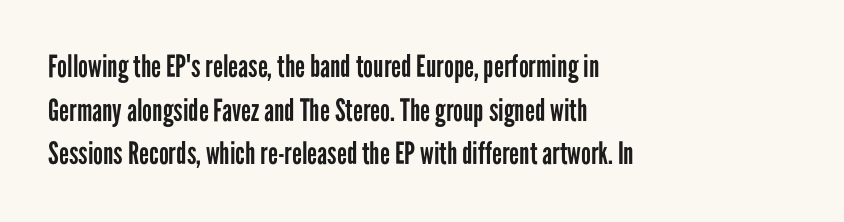
Q: Is the text bold? A: No.
Q: Is the text italic (slanted)? A: No, it is upright.
Q: Is the typeface a serif or a sans-serif typeface? A: Sans-serif.
Q: Is the text underlined? A: No.
Q: How is the paragraph aligned? A: Left-aligned.
Q: Is the spacing between letters normal or unusually wide? A: Normal.
Q: Is the spacing between lines tight, normal or loose? A: Normal.
Q: Width (condensed, normal, or wide)? A: Condensed.
Q: Stroke contrast? A: Low.
Q: x-height? A: Medium.
Q: Monospaced? A: No.
